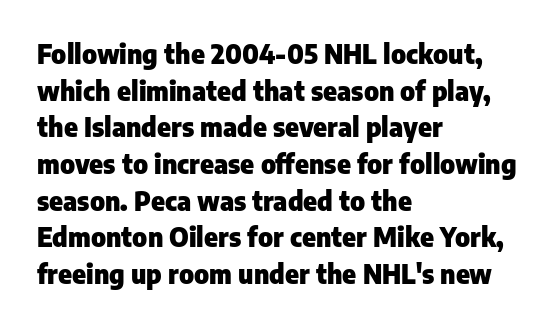
{"italic": "no", "bold": "yes", "underline": "no", "align": "left", "line_spacing": "normal", "line_spacing_ratio": 1.41, "letter_spacing": "normal", "letter_spacing_em": 0.0, "glyph_px": 26}
